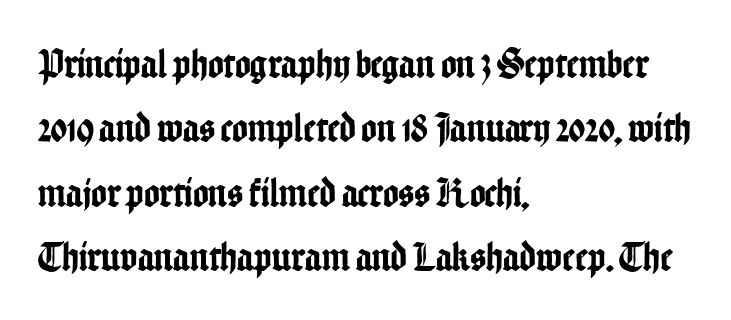
Q: Is the text italic (slanted)? A: No, it is upright.
Q: Is the typeface a serif or a sans-serif typeface? A: Sans-serif.
Q: Is the text underlined? A: No.
Q: How is the paragraph aligned? A: Left-aligned.
Q: Is the spacing between letters normal or unusually wide? A: Normal.
Q: Is the spacing between lines tight, normal or loose? A: Normal.
Q: Width (condensed, normal, or wide)? A: Condensed.
Q: Stroke contrast? A: Low.
Q: x-height? A: Medium.
Q: Monospaced? A: No.
